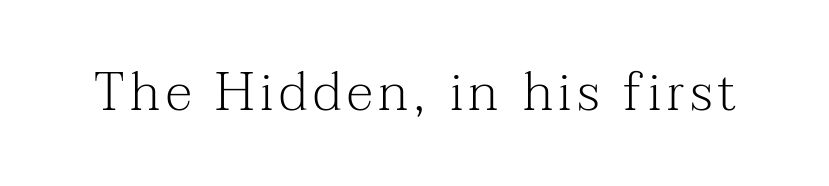
If you drew a line through each stem, it would be perfectly vertical. Unlike a clean sans, this face finishes its strokes with serifs. Each letter keeps its own natural width here, so spacing adapts to shape. Unbolded letterforms with no extra heft.
